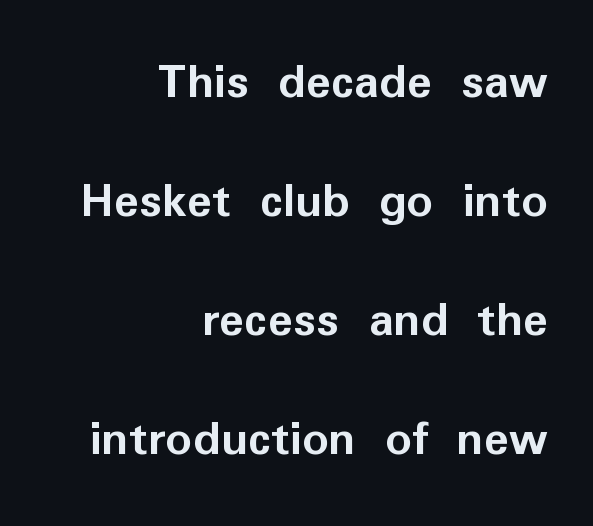
The face used here is proportionally spaced, like ordinary book or web type. Heavy-handed strokes throughout: this text is bold. Is this a sans? Yes — the strokes have no serifs. Vertical strokes here are truly vertical.
